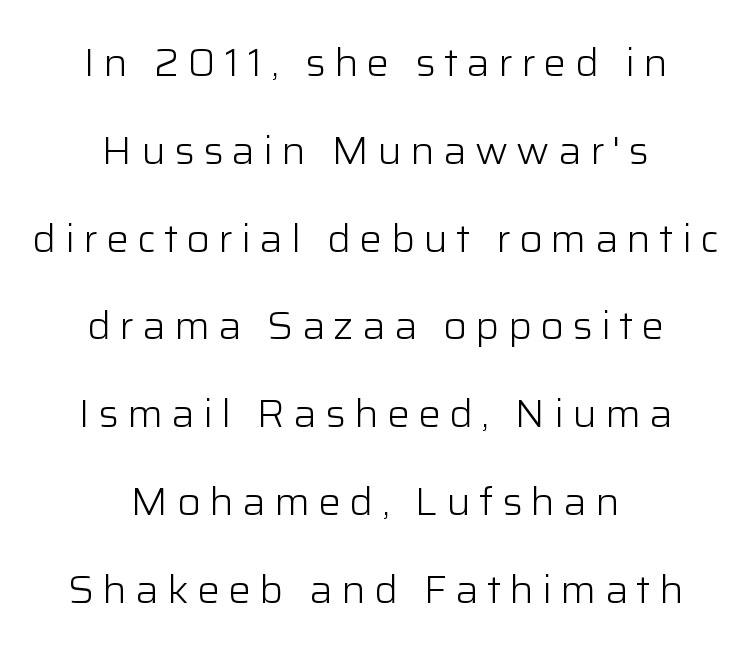
Horizontal bands of white between lines are thick stripes. These lines are rendered in a variable-pitch font. Stroke mass is kept to a normal reading level or below. The glyphs are unaccompanied by any horizontal stroke below them.
